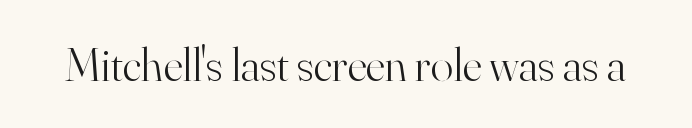
{"serif": "yes", "italic": "no", "bold": "no", "weight": "light", "width": "normal", "stroke_contrast": "high", "x_height": "small", "monospaced": "no", "underline": "no", "letter_spacing": "normal", "letter_spacing_em": 0.0, "glyph_px": 47}
